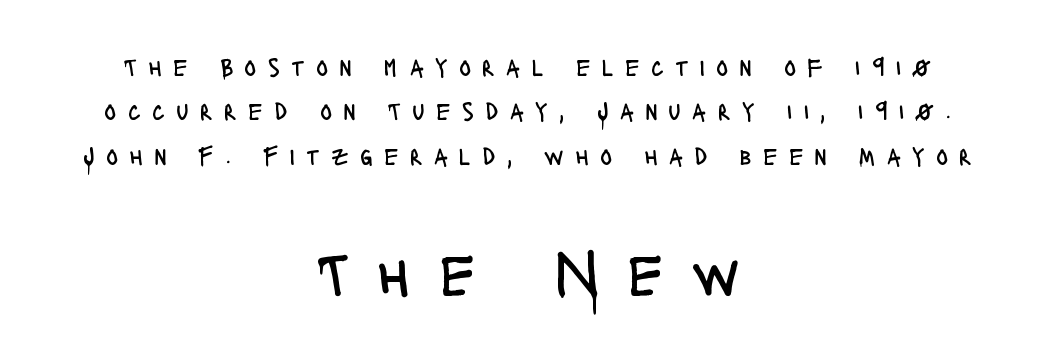
{"serif": "no", "italic": "no", "bold": "no", "weight": "regular", "width": "condensed", "stroke_contrast": "low", "x_height": "large", "monospaced": "no", "underline": "no", "align": "center", "line_spacing_ratio": 1.78, "letter_spacing": "wide", "letter_spacing_em": 0.45, "larger_block": "second", "size_ratio": 2.48, "glyph_px": 62}
